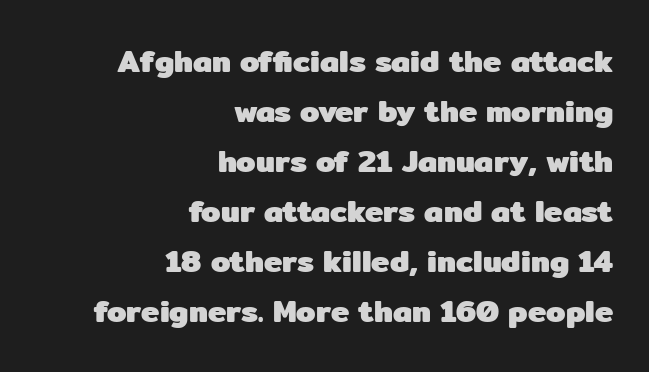
Words appear dense and cohesive because spacing is normal. Italic? Not at all — the glyphs are vertical. Each row of text sits above clean, open space. Chunky letters — that's bold for sure. Looks like regular typesetting: each glyph gets only the width it needs. Alignment: flush right.
